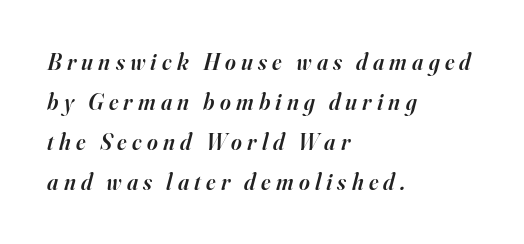
Each glyph is drawn with semibold strokes, heavier than normal yet not fully bold. Glance below the letters and you will spot only blank space. Casual observation: everything's shoved over to the left. This rendering widens character spacing well past its baseline value. The text carries the slant typical of an italic or oblique font.
